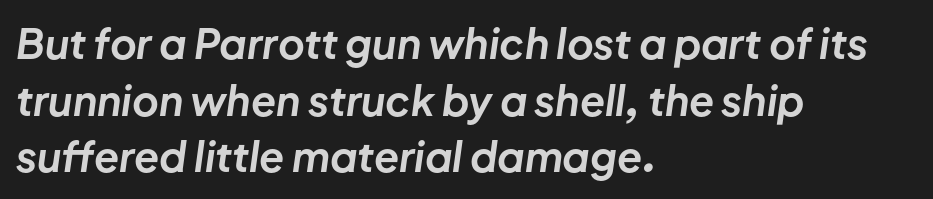
{"italic": "yes", "lean": "right", "slant_degrees": 8, "bold": "yes", "weight": "bold", "width": "normal", "stroke_contrast": "low", "x_height": "medium", "monospaced": "no", "underline": "no", "align": "left", "line_spacing": "normal", "line_spacing_ratio": 1.38, "letter_spacing": "normal", "letter_spacing_em": 0.0, "glyph_px": 41}
